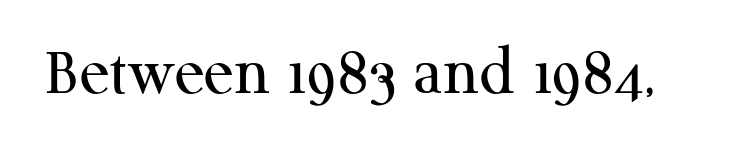
Q: Is the text bold? A: No.
Q: Is the text italic (slanted)? A: No, it is upright.
Q: Is the typeface a serif or a sans-serif typeface? A: Serif.
Q: Is the text underlined? A: No.
Q: Is the spacing between letters normal or unusually wide? A: Normal.
Q: Width (condensed, normal, or wide)? A: Normal.
Q: Stroke contrast? A: Medium.
Q: x-height? A: Medium.
Q: Monospaced? A: No.
